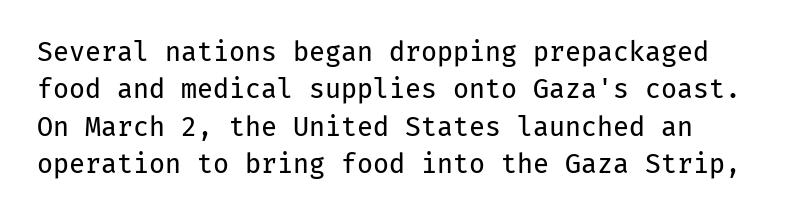
{"italic": "no", "bold": "no", "underline": "no", "line_spacing": "normal", "line_spacing_ratio": 1.44, "letter_spacing": "normal", "letter_spacing_em": 0.0, "glyph_px": 26}
